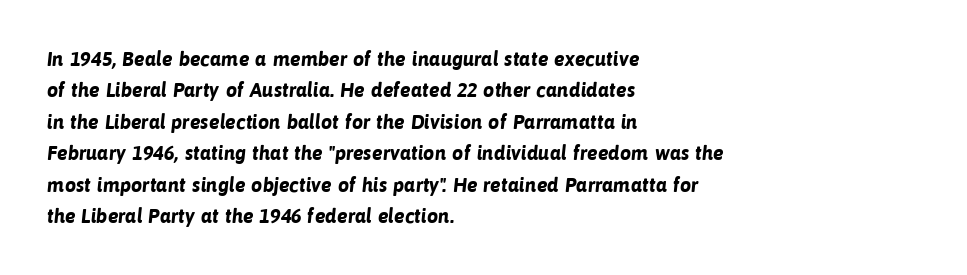
All the whitespace from short lines collects on the right. Tracking here is standard; glyphs follow each other at the usual distance. Does the leading feel generous? No, just average. This is heavy type, rendered in bold. Lines of text with bare space underneath.
